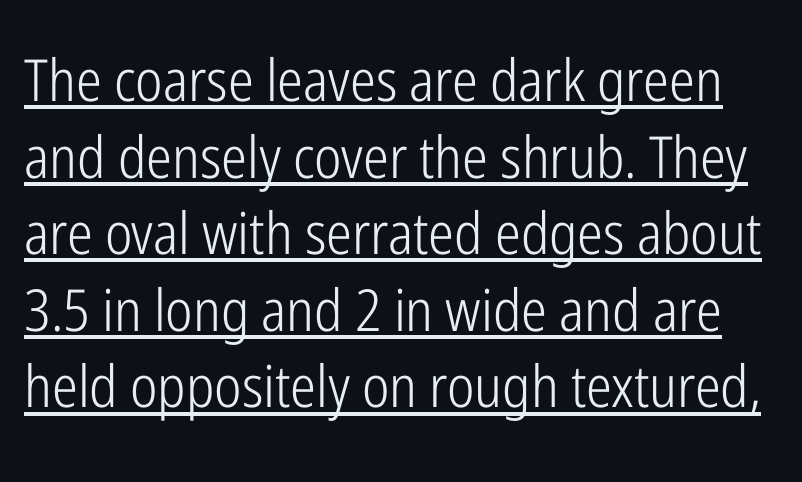
Posture: straight, roman, zero tilt. Is this a sans? Yes — the strokes have no serifs. Honestly, the underline is the first thing you notice here. Looks like regular typesetting: each glyph gets only the width it needs. Between one letter and the next there's only the usual sliver of space. Stem width sits at or under what a default text font uses.
